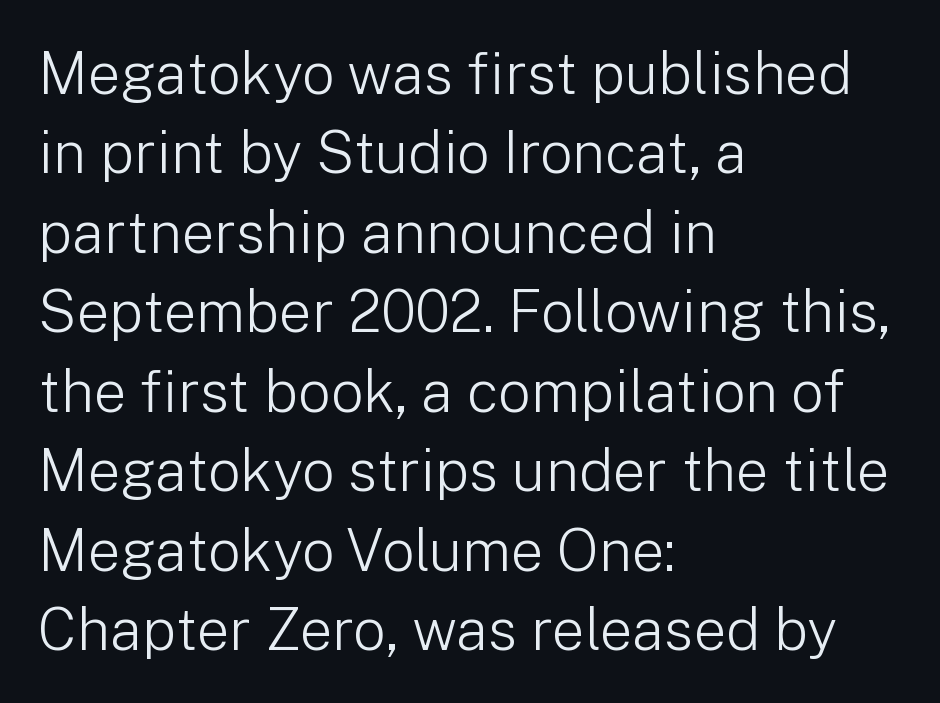
{"serif": "no", "italic": "no", "bold": "no", "weight": "light", "width": "normal", "stroke_contrast": "low", "x_height": "medium", "monospaced": "no", "underline": "no", "align": "left", "line_spacing": "normal", "line_spacing_ratio": 1.37, "letter_spacing": "normal", "letter_spacing_em": 0.0, "glyph_px": 58}
